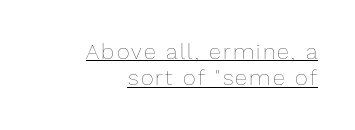
Stems here are at most as thick as an everyday book face. One-word summary of the alignment: right. Decoration check: the copy is underlined. Characters remain perfectly vertical along every line.
